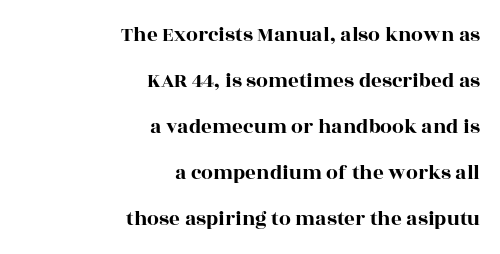
Any mark beneath the type? The region is blank. If you drew a line through each stem, it would be perfectly vertical. The typesetter chose a ragged-left arrangement here. The line texture is even and compact thanks to regular tracking. Whoever set this chose breathing room over compactness in the vertical rhythm.
